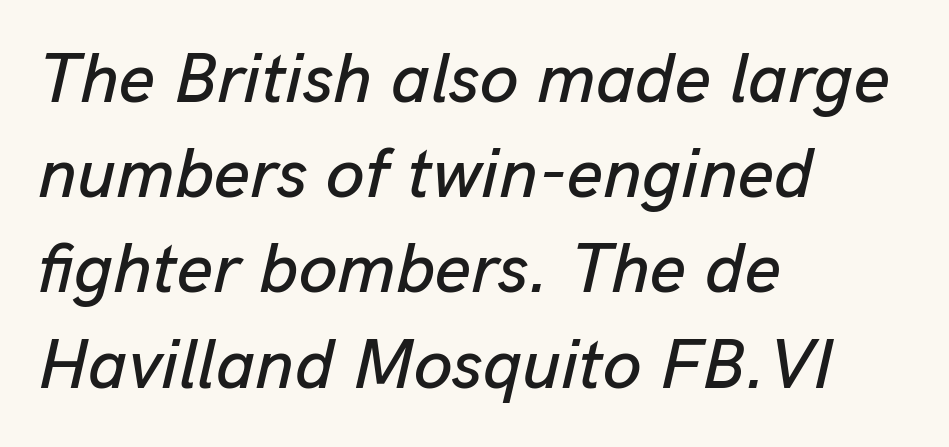
The image shows 70 px text type, italic (leaning right); set left-aligned, normal line spacing (1.36x), normal letter spacing, not underlined; low stroke contrast and a medium x-height.
